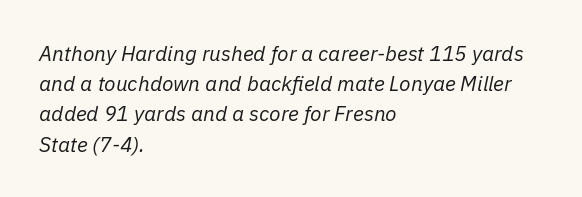
{"italic": "yes", "lean": "right", "slant_degrees": 11, "bold": "no", "underline": "no", "align": "left", "line_spacing": "normal", "line_spacing_ratio": 1.44, "letter_spacing": "normal", "letter_spacing_em": 0.0, "glyph_px": 21}
